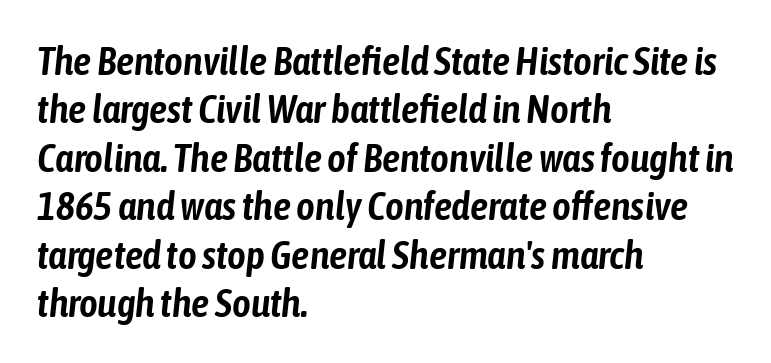
Q: Is the text italic (slanted)? A: Yes, it leans right by about 6 degrees.
Q: Is the text underlined? A: No.
Q: How is the paragraph aligned? A: Left-aligned.
Q: Is the spacing between letters normal or unusually wide? A: Normal.
Q: Width (condensed, normal, or wide)? A: Condensed.
Q: Stroke contrast? A: Low.
Q: x-height? A: Medium.
Q: Monospaced? A: No.
